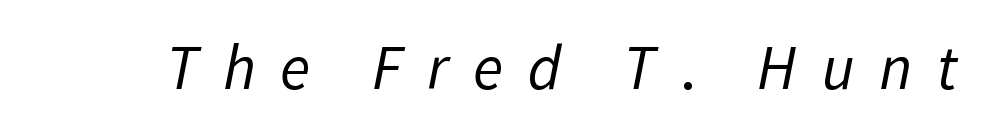
{"serif": "no", "bold": "no", "weight": "regular", "width": "normal", "stroke_contrast": "low", "x_height": "medium", "monospaced": "no", "underline": "no", "letter_spacing": "wide", "letter_spacing_em": 0.39, "glyph_px": 63}
